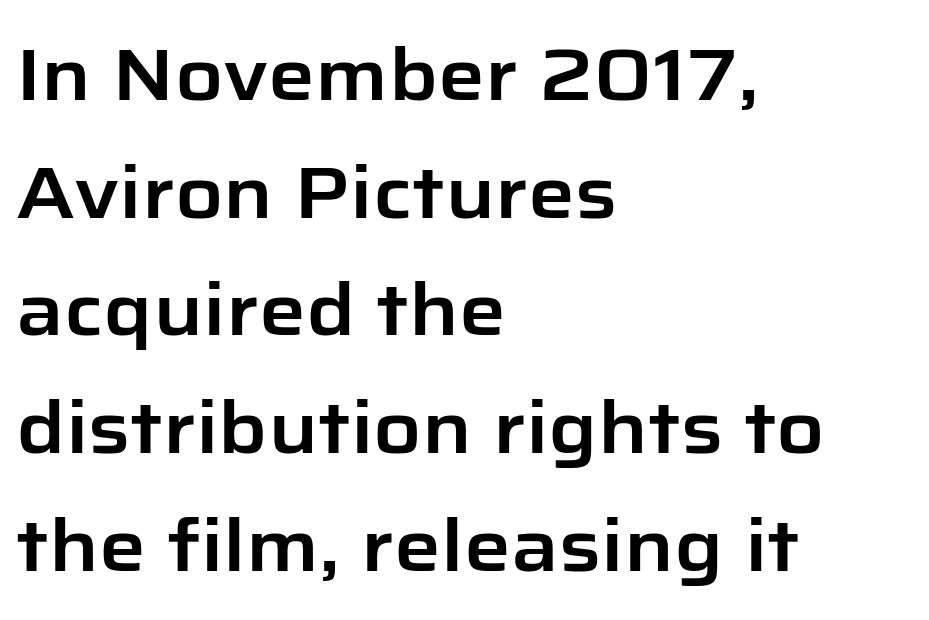
This sample uses plain, unmodified letter spacing. Teacher's note: observe the even left margin — that is flush-left alignment. Proportional: the letters do not fall into vertical columns. Is this a sans? Yes — the strokes have no serifs. The vertical gap from one line to the next is medium.
